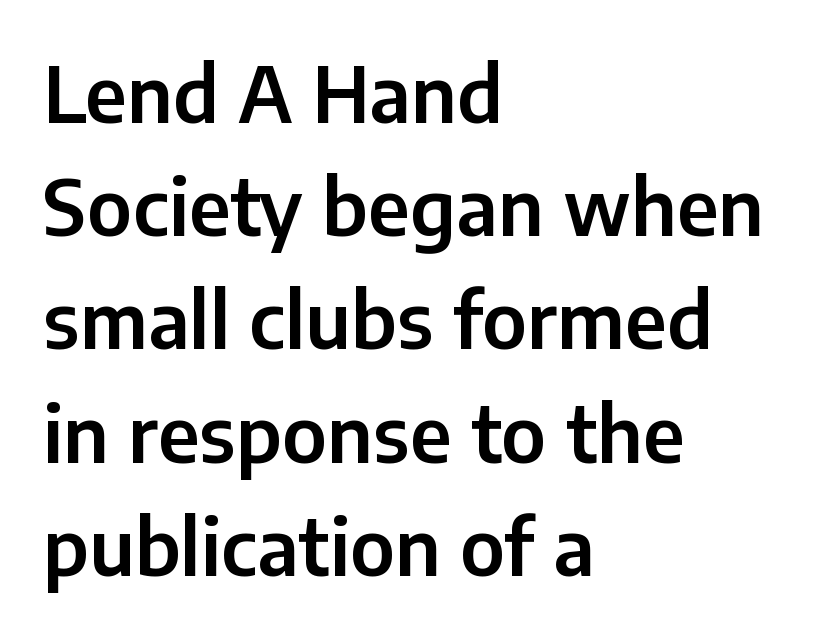
Q: Is the text italic (slanted)? A: No, it is upright.
Q: Is the typeface a serif or a sans-serif typeface? A: Sans-serif.
Q: Is the text underlined? A: No.
Q: How is the paragraph aligned? A: Left-aligned.
Q: Is the spacing between letters normal or unusually wide? A: Normal.
Q: Is the spacing between lines tight, normal or loose? A: Normal.
Q: Width (condensed, normal, or wide)? A: Normal.
Q: Stroke contrast? A: Low.
Q: x-height? A: Medium.
Q: Monospaced? A: No.
